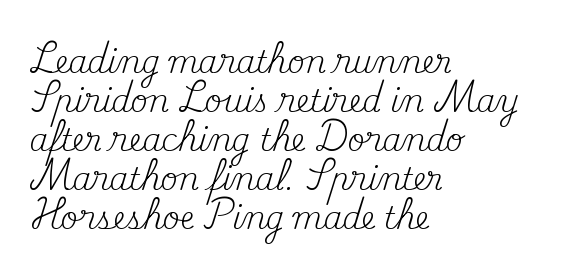
Q: Is the text bold? A: No.
Q: Is the text italic (slanted)? A: Yes.
Q: Is the typeface a serif or a sans-serif typeface? A: Serif.
Q: Is the text underlined? A: No.
Q: How is the paragraph aligned? A: Left-aligned.
Q: Is the spacing between letters normal or unusually wide? A: Normal.
Q: Is the spacing between lines tight, normal or loose? A: Normal.
Q: Width (condensed, normal, or wide)? A: Normal.
Q: Stroke contrast? A: Medium.
Q: x-height? A: Small.
Q: Monospaced? A: No.
